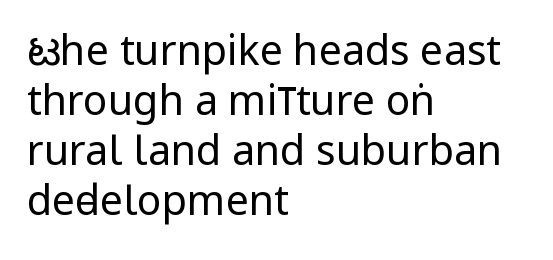
Q: Is the text bold? A: No.
Q: Is the text italic (slanted)? A: No, it is upright.
Q: Is the typeface a serif or a sans-serif typeface? A: Sans-serif.
Q: Is the text underlined? A: No.
Q: How is the paragraph aligned? A: Left-aligned.
Q: Is the spacing between letters normal or unusually wide? A: Normal.
Q: Width (condensed, normal, or wide)? A: Condensed.
Q: Stroke contrast? A: Low.
